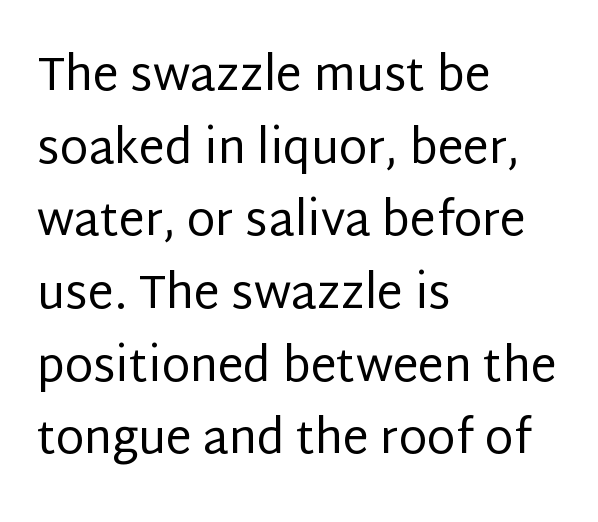
{"serif": "no", "italic": "no", "bold": "no", "weight": "regular", "width": "normal", "stroke_contrast": "low", "x_height": "large", "monospaced": "no", "underline": "no", "align": "left", "line_spacing": "normal", "line_spacing_ratio": 1.58, "letter_spacing": "normal", "letter_spacing_em": 0.0, "glyph_px": 46}
